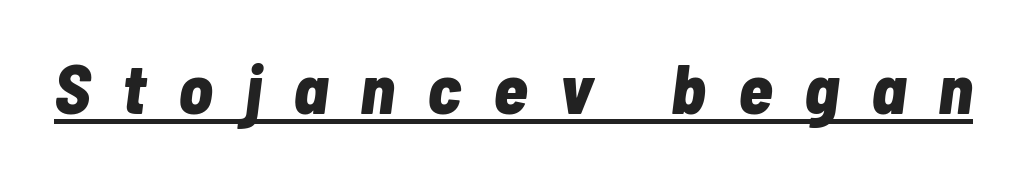
The image shows 71 px bold, condensed type, italic (leaning right); set unusually wide letter spacing (+0.45 em), underlined; low stroke contrast and a medium x-height.
